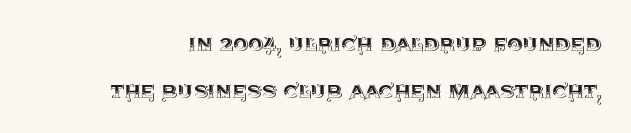
Baseline-to-baseline distance is far greater than the letter height. Lines of text with bare space underneath. The face used here is rendered with its standard letterfit. Every character sits straight up, as roman type does.
